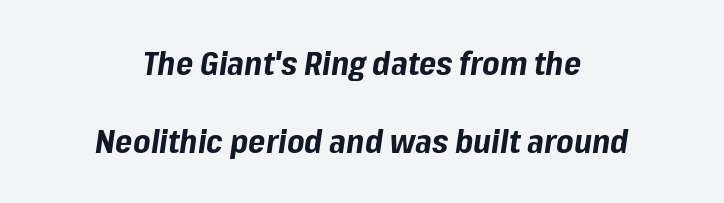
The image shows 33 px bold type, italic (leaning right); set centered, loose line spacing (2.37x), normal letter spacing, not underlined; low stroke contrast and a medium x-height.
